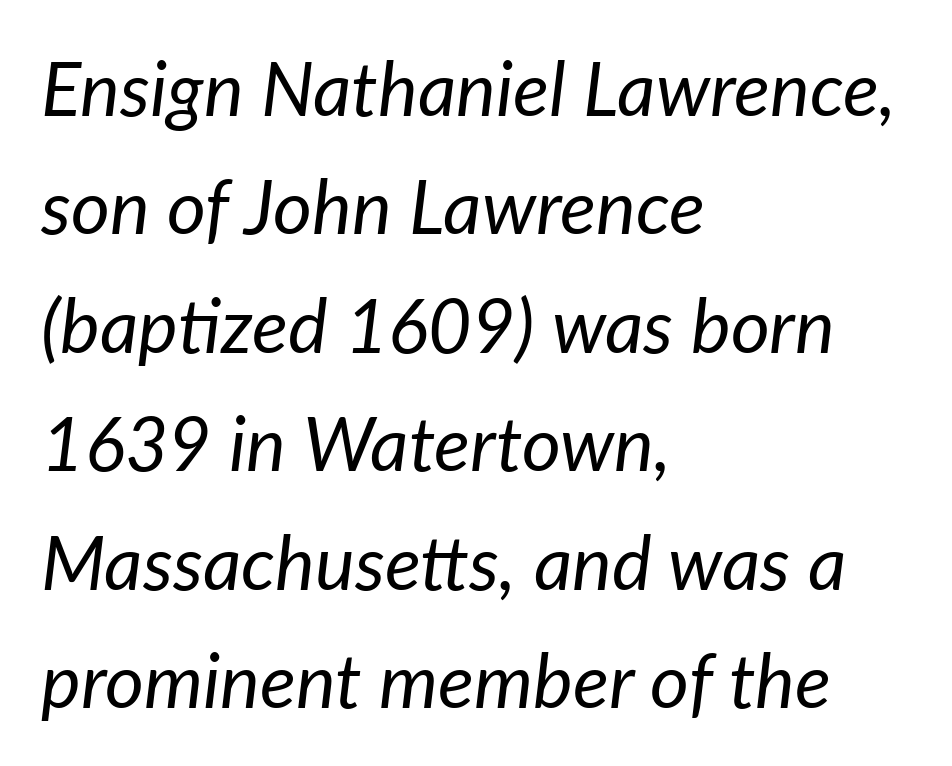
The image shows 75 px regular-weight type, italic (leaning right); set left-aligned, normal line spacing (1.58x), normal letter spacing, not underlined; low stroke contrast and a medium x-height.
